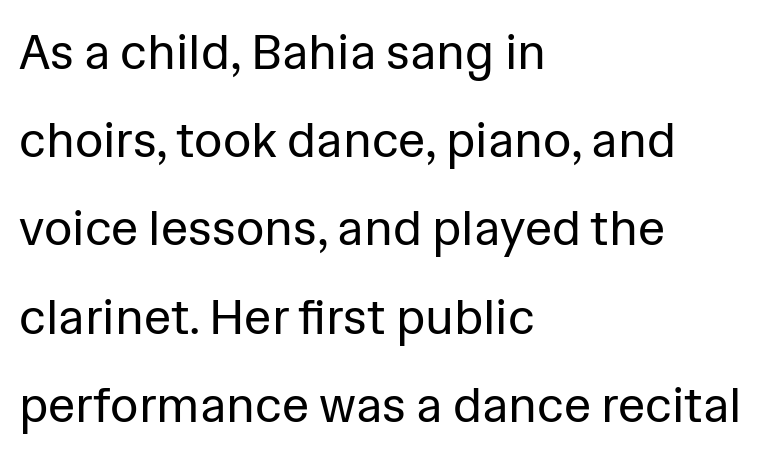
The image shows 49 px regular-weight sans-serif type, upright; set left-aligned, line spacing 1.8x, normal letter spacing, not underlined; low stroke contrast and a medium x-height.
